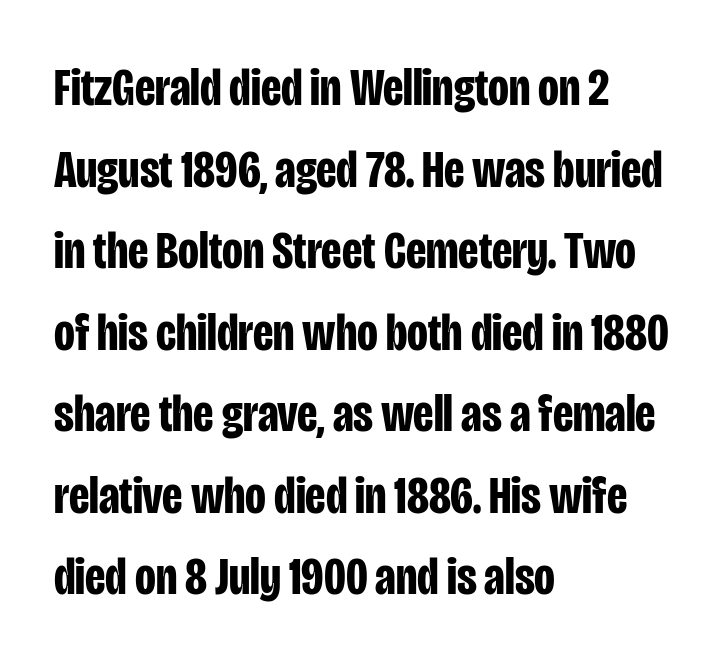
Q: Is the text bold? A: Yes.
Q: Is the text italic (slanted)? A: No, it is upright.
Q: Is the typeface a serif or a sans-serif typeface? A: Sans-serif.
Q: Is the text underlined? A: No.
Q: How is the paragraph aligned? A: Left-aligned.
Q: Is the spacing between letters normal or unusually wide? A: Normal.
Q: Is the spacing between lines tight, normal or loose? A: Normal.
Q: Width (condensed, normal, or wide)? A: Condensed.
Q: Stroke contrast? A: Low.
Q: x-height? A: Large.
Q: Monospaced? A: No.
